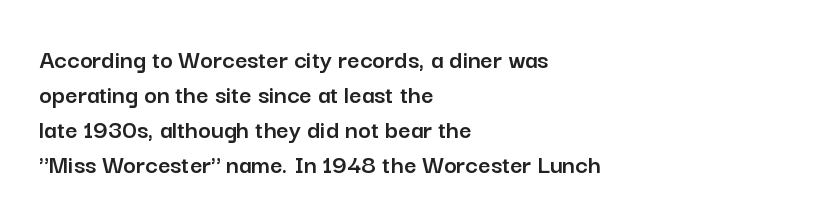
Q: Is the text italic (slanted)? A: No, it is upright.
Q: Is the text underlined? A: No.
Q: How is the paragraph aligned? A: Left-aligned.
Q: Is the spacing between letters normal or unusually wide? A: Normal.
Q: Is the spacing between lines tight, normal or loose? A: Normal.
